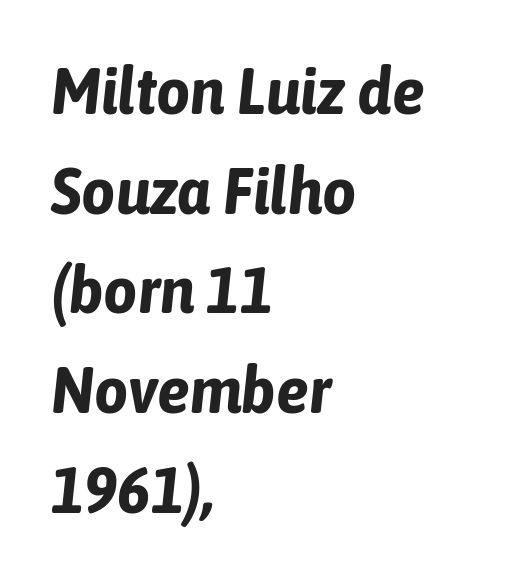
A student would call this left alignment; a typographer would say flush left, rag right. Here the designer chose a conventional face with non-uniform glyph widths. A clean baseline with only descenders dipping below it. In terms of leading, this rendering sits right in the middle. Tracking here is standard; glyphs follow each other at the usual distance.
